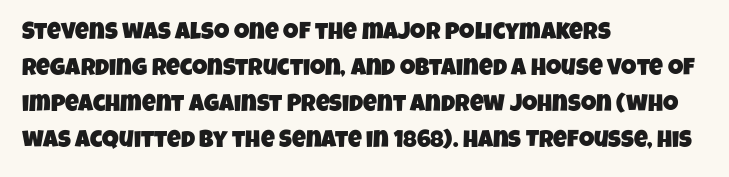
The image shows 24 px text type; set left-aligned, normal line spacing (1.5x), normal letter spacing, not underlined.
